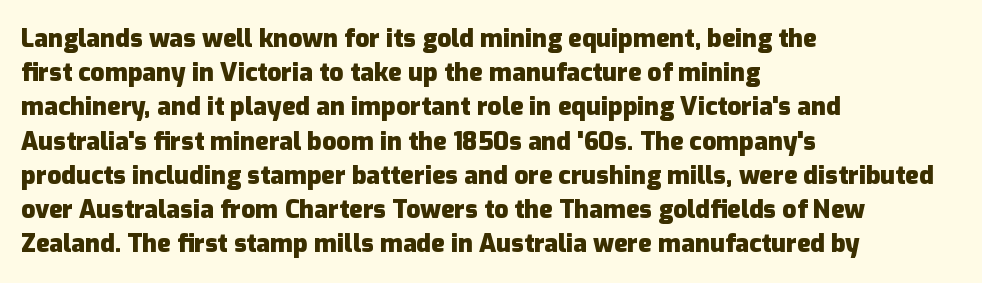
Q: Is the text bold? A: Yes.
Q: Is the text italic (slanted)? A: No, it is upright.
Q: Is the text underlined? A: No.
Q: How is the paragraph aligned? A: Left-aligned.
Q: Is the spacing between letters normal or unusually wide? A: Normal.
Q: Is the spacing between lines tight, normal or loose? A: Normal.
